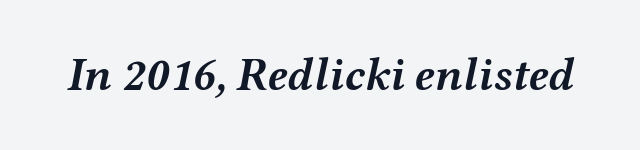
The image shows 46 px semibold, wide type, italic (leaning right); set normal letter spacing, not underlined; medium stroke contrast and a medium x-height.
